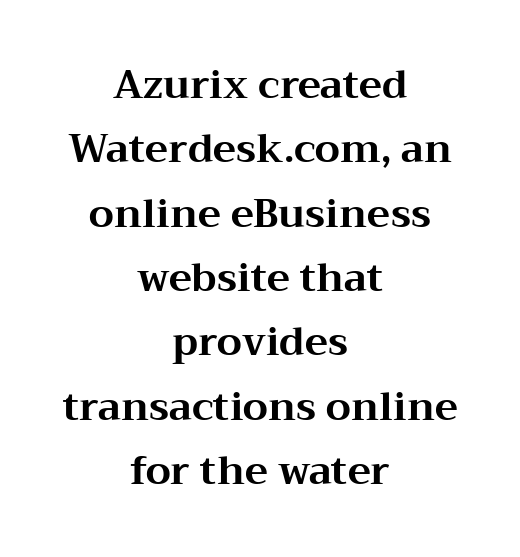
How are the letters spaced? Ordinarily, with no added tracking. Bare-footed words on every line. Horizontal alignment here is central, giving a formal, balanced look. Line spacing here is normal. These lines carry a lot of weight — the face is fully bold.
